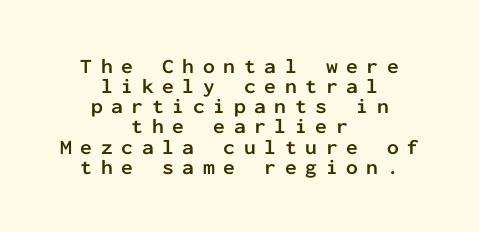
There is plenty of visible air inserted between adjacent glyphs. The setting favours the middle, as headings and verse often do. This block would grow much taller if given ordinary leading; it's compressed now. A roman cut, with each character standing at attention. Typesetter's note: full bold, strokes at maximum text heaviness. Only glyphs here, with clear space below each row.
